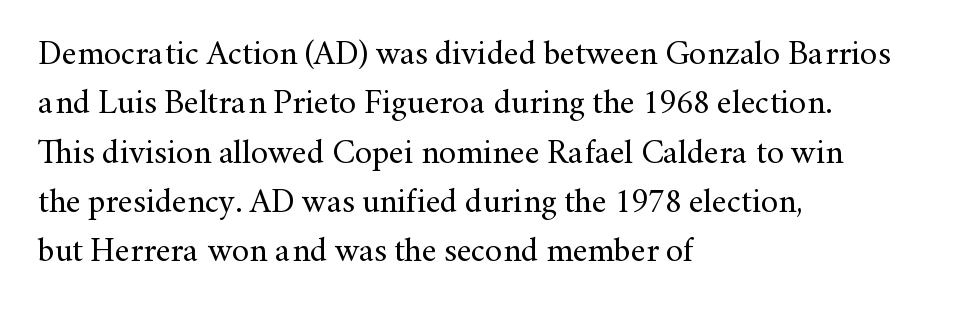
The font is comparable to plain body text, perhaps lighter. This block has exactly the height ordinary leading produces. Check the space under the baseline: it is left empty. Where is the straight margin? On the left.
